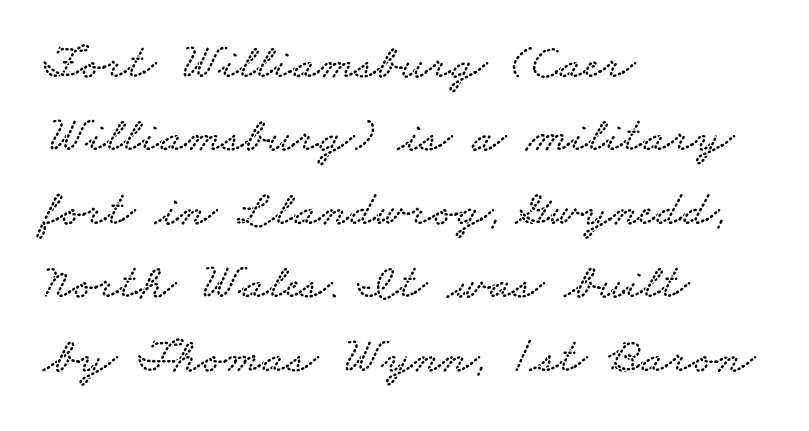
The image shows 50 px wide serif type; set left-aligned, normal line spacing (1.47x), normal letter spacing, not underlined; low stroke contrast and a small x-height.
